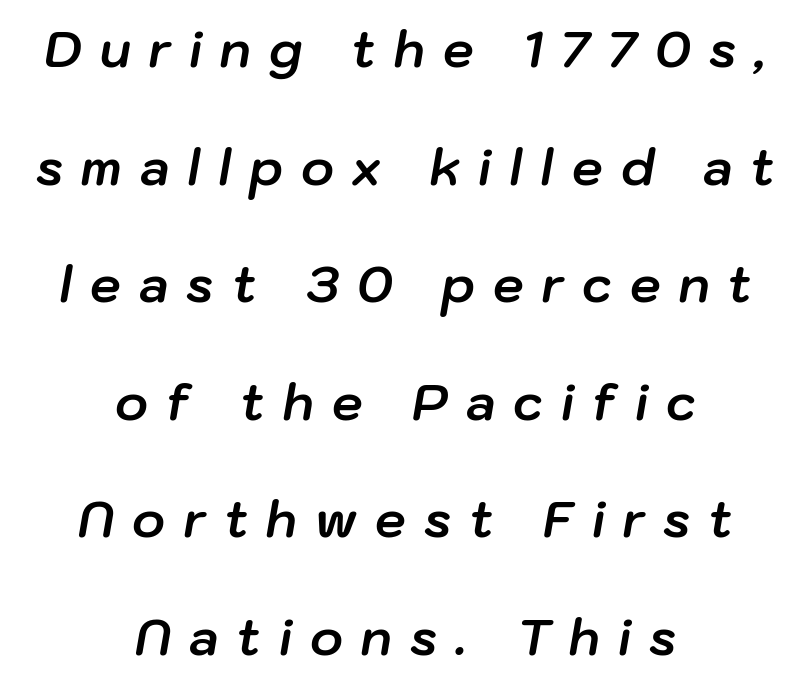
Descenders are the only things crossing below the line. An italicized treatment has been applied to the whole sample. The designer dialed line spacing up above the default. Substantial extra tracking has been applied to these lines. Plenty of ink on the page — the face is bold.
